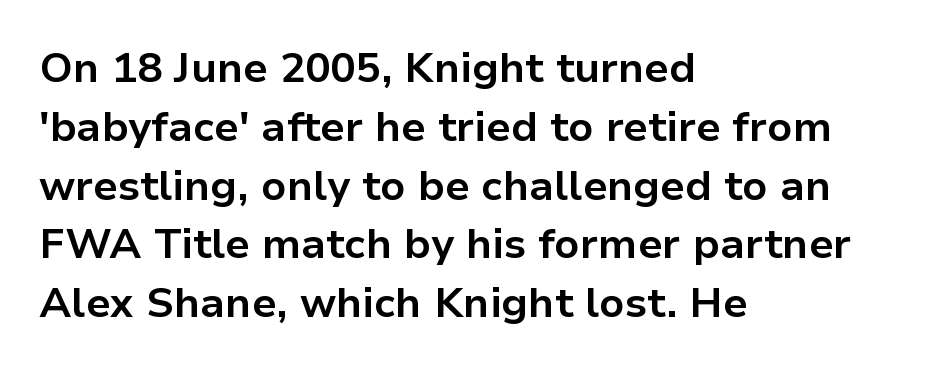
{"serif": "no", "italic": "no", "bold": "yes", "weight": "bold", "width": "normal", "stroke_contrast": "low", "x_height": "medium", "monospaced": "no", "underline": "no", "align": "left", "line_spacing": "normal", "line_spacing_ratio": 1.4, "letter_spacing": "normal", "letter_spacing_em": 0.0, "glyph_px": 42}
